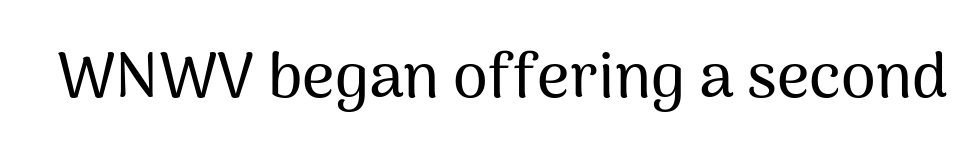
The image shows 63 px sans-serif type, upright; set normal letter spacing, not underlined; medium stroke contrast and a medium x-height.
